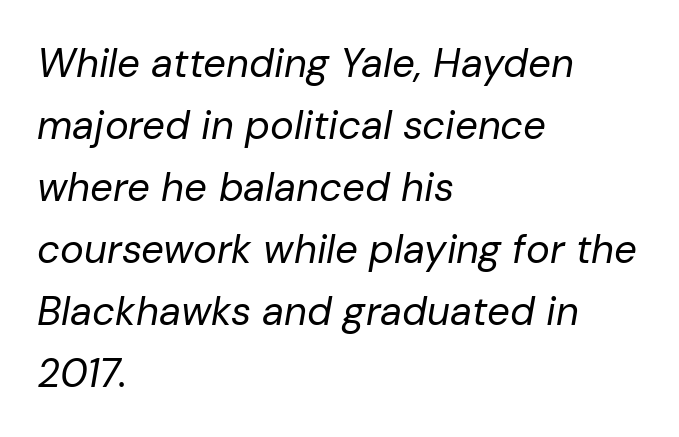
Reading down the block, your eye returns to a fixed left position each line. Unbolded letterforms with no extra heft. The horizontal fit of the characters is conventional and even. What's the leading like? Ordinary, nothing unusual. Proportional: the letters do not fall into vertical columns.
